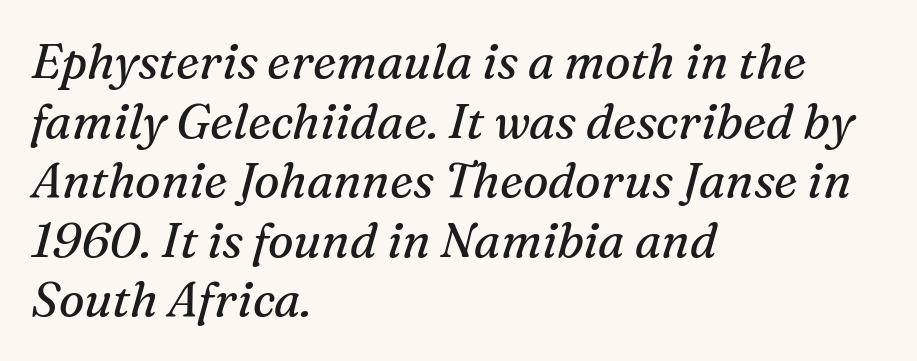
The image shows 48 px regular-weight serif type, italic (leaning right); set left-aligned, line spacing 1.24x, normal letter spacing, not underlined; medium stroke contrast and a medium x-height.
